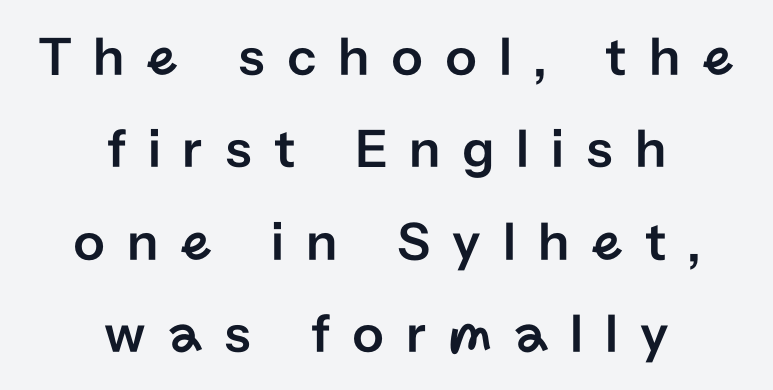
{"serif": "no", "italic": "no", "width": "normal", "stroke_contrast": "low", "x_height": "medium", "monospaced": "no", "underline": "no", "align": "center", "line_spacing": "normal", "line_spacing_ratio": 1.65, "letter_spacing": "wide", "letter_spacing_em": 0.39, "glyph_px": 56}
